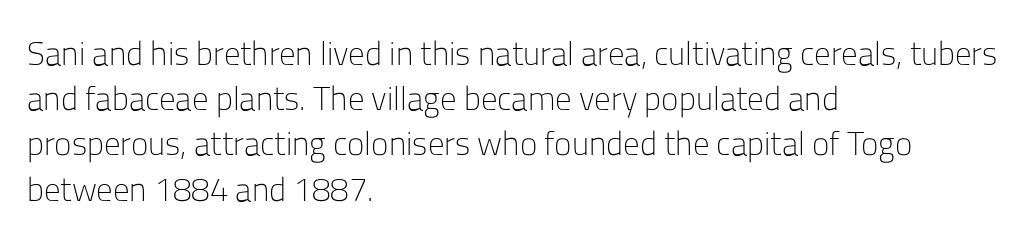
Q: Is the text bold? A: No.
Q: Is the text italic (slanted)? A: No, it is upright.
Q: Is the typeface a serif or a sans-serif typeface? A: Sans-serif.
Q: Is the text underlined? A: No.
Q: How is the paragraph aligned? A: Left-aligned.
Q: Is the spacing between letters normal or unusually wide? A: Normal.
Q: Is the spacing between lines tight, normal or loose? A: Normal.
Q: Width (condensed, normal, or wide)? A: Normal.
Q: Stroke contrast? A: Low.
Q: x-height? A: Medium.
Q: Monospaced? A: No.
